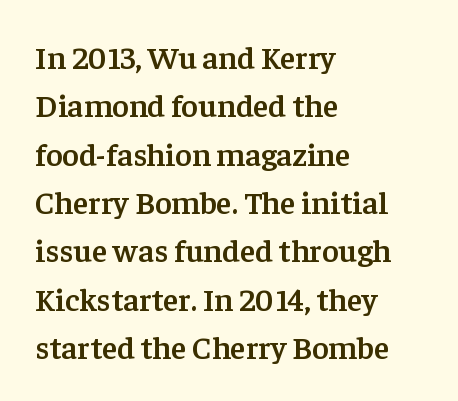
Q: Is the text bold? A: Semi-bold.
Q: Is the text italic (slanted)? A: No, it is upright.
Q: Is the typeface a serif or a sans-serif typeface? A: Serif.
Q: Is the text underlined? A: No.
Q: How is the paragraph aligned? A: Left-aligned.
Q: Is the spacing between letters normal or unusually wide? A: Normal.
Q: Is the spacing between lines tight, normal or loose? A: Normal.
Q: Width (condensed, normal, or wide)? A: Normal.
Q: Stroke contrast? A: Low.
Q: x-height? A: Medium.
Q: Monospaced? A: No.
